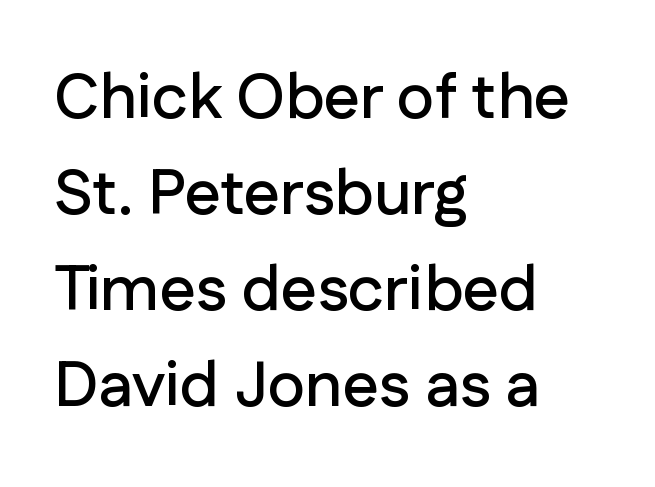
{"serif": "no", "italic": "no", "width": "normal", "stroke_contrast": "low", "x_height": "medium", "monospaced": "no", "underline": "no", "align": "left", "line_spacing": "normal", "line_spacing_ratio": 1.5, "letter_spacing": "normal", "letter_spacing_em": 0.0, "glyph_px": 64}
